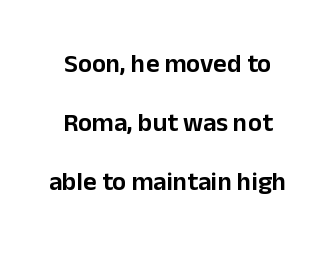
Q: Is the text italic (slanted)? A: No, it is upright.
Q: Is the text underlined? A: No.
Q: Is the spacing between letters normal or unusually wide? A: Normal.
Q: Is the spacing between lines tight, normal or loose? A: Loose.
